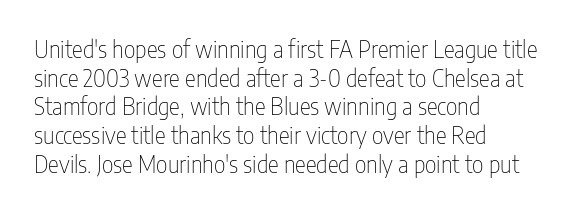
Q: Is the text bold? A: No.
Q: Is the text italic (slanted)? A: No, it is upright.
Q: Is the text underlined? A: No.
Q: How is the paragraph aligned? A: Left-aligned.
Q: Is the spacing between letters normal or unusually wide? A: Normal.
Q: Is the spacing between lines tight, normal or loose? A: Normal.
